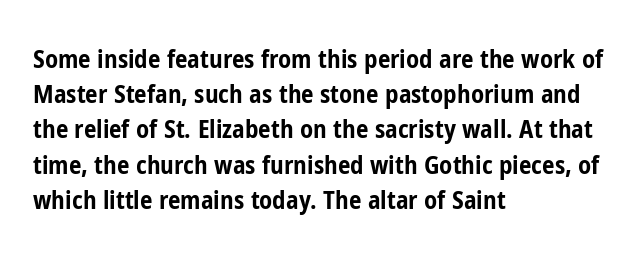
The image shows 25 px bold type, upright; set left-aligned, normal line spacing (1.41x), normal letter spacing, not underlined.
